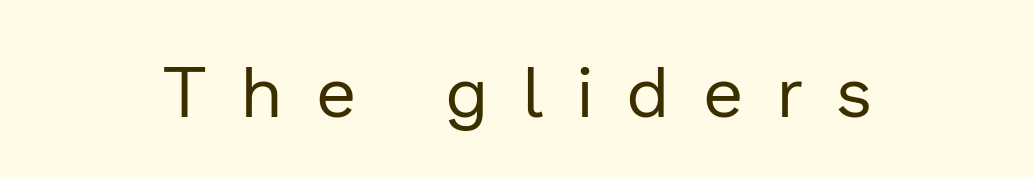
The image shows 71 px regular-weight sans-serif type, upright; set centered, unusually wide letter spacing (+0.49 em), not underlined; low stroke contrast and a medium x-height.
